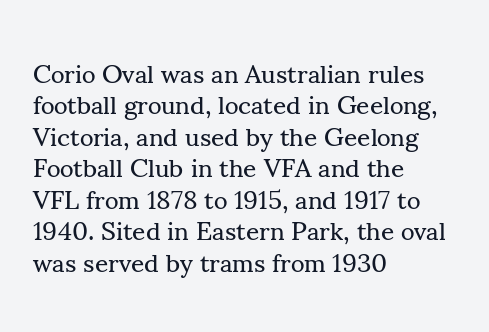
{"italic": "no", "bold": "no", "underline": "no", "align": "left", "line_spacing_ratio": 1.21, "letter_spacing": "normal", "letter_spacing_em": 0.0, "glyph_px": 26}
